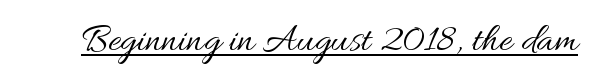
The image shows 40 px regular-weight type; set normal letter spacing, underlined; medium stroke contrast and a small x-height.
